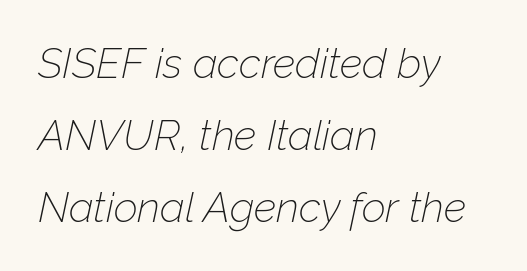
Posture: slanted. Here the designer chose a conventional face with non-uniform glyph widths. Ink coverage per letter is moderate at most. The specimen omits any rule beneath the text block's lines.
